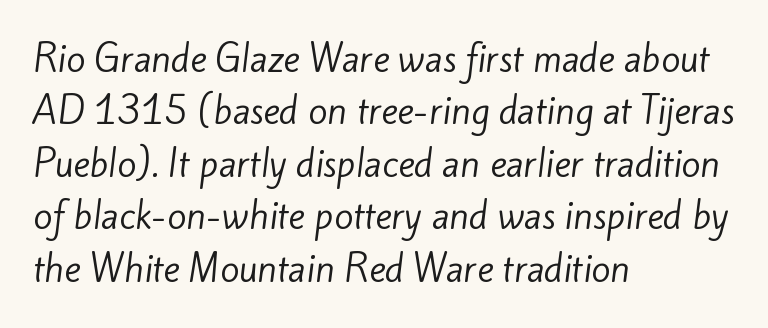
Q: Is the text bold? A: No.
Q: Is the typeface a serif or a sans-serif typeface? A: Sans-serif.
Q: Is the text underlined? A: No.
Q: How is the paragraph aligned? A: Left-aligned.
Q: Is the spacing between letters normal or unusually wide? A: Normal.
Q: Is the spacing between lines tight, normal or loose? A: Normal.
Q: Width (condensed, normal, or wide)? A: Normal.
Q: Stroke contrast? A: Low.
Q: x-height? A: Small.
Q: Monospaced? A: No.
